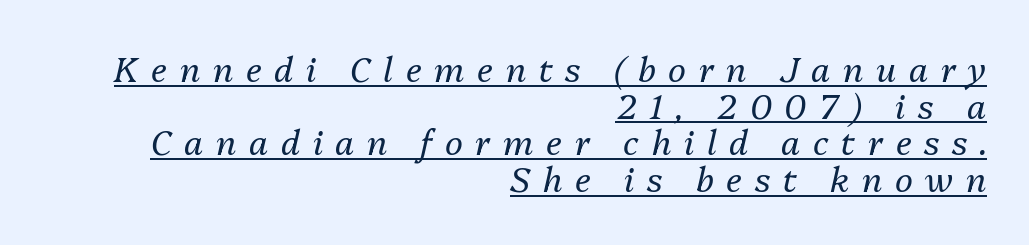
The image shows 34 px regular-weight type, italic (leaning right); set right-aligned, tight line spacing (1.08x), unusually wide letter spacing (+0.37 em), underlined; medium stroke contrast and a medium x-height.
